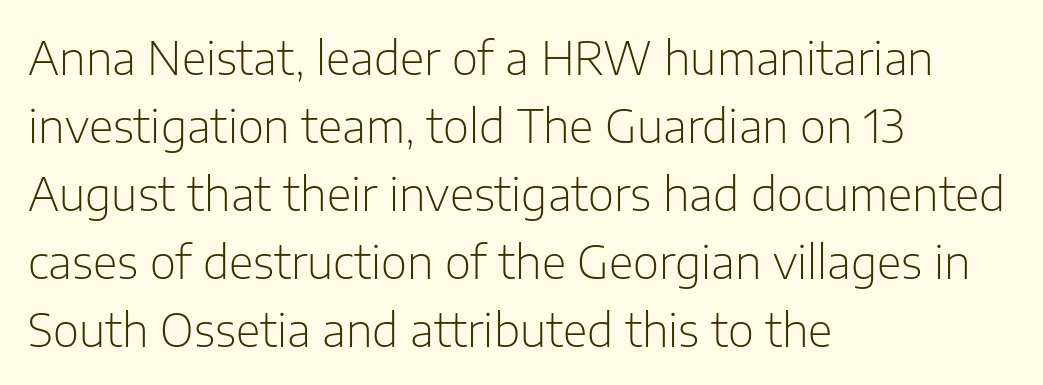
The image shows 45 px light sans-serif type, upright; set left-aligned, normal line spacing (1.51x), normal letter spacing, not underlined; low stroke contrast and a medium x-height.
